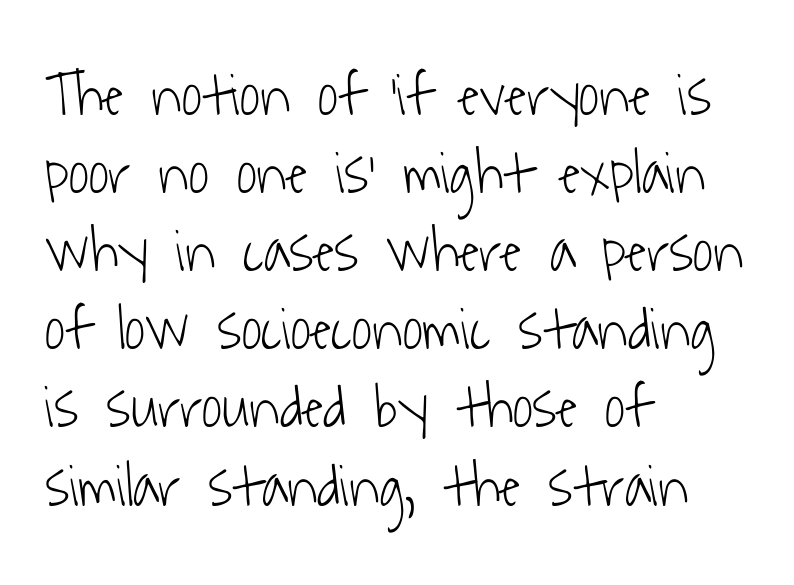
The image shows 62 px light, condensed sans-serif type; set left-aligned, normal line spacing (1.26x), normal letter spacing, not underlined; low stroke contrast and a medium x-height.
